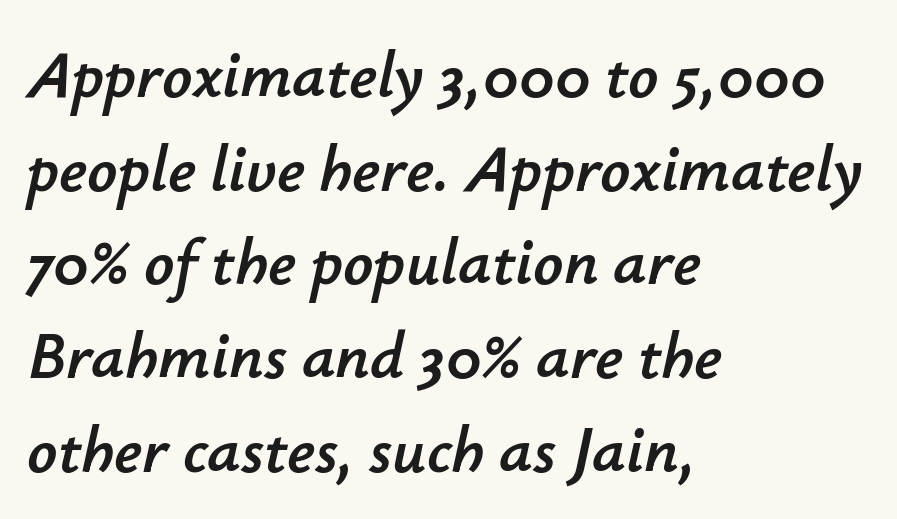
When letters slant like this, we call the style italic. These lines are set flush left with a ragged right edge. The face used here is proportionally spaced, like ordinary book or web type. The specimen omits any rule beneath the text block's lines.
